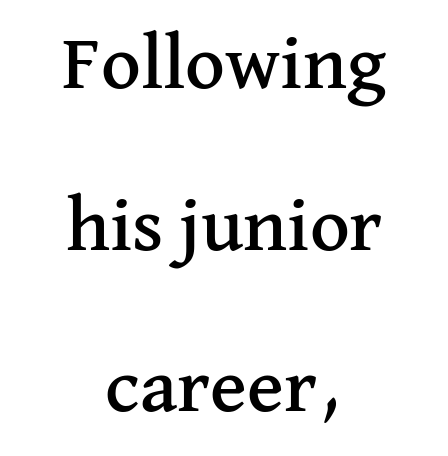
{"serif": "yes", "italic": "no", "width": "normal", "stroke_contrast": "medium", "x_height": "medium", "monospaced": "no", "underline": "no", "align": "center", "line_spacing": "loose", "line_spacing_ratio": 2.1, "letter_spacing": "normal", "letter_spacing_em": 0.0, "glyph_px": 77}
